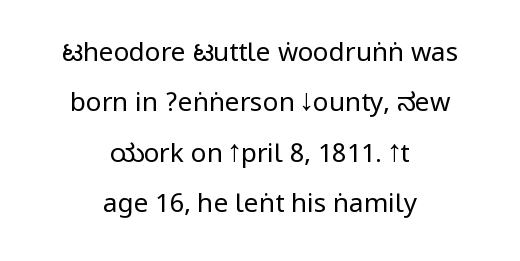
The image shows 26 px text type, upright; set centered, loose line spacing (1.94x), normal letter spacing, not underlined.
